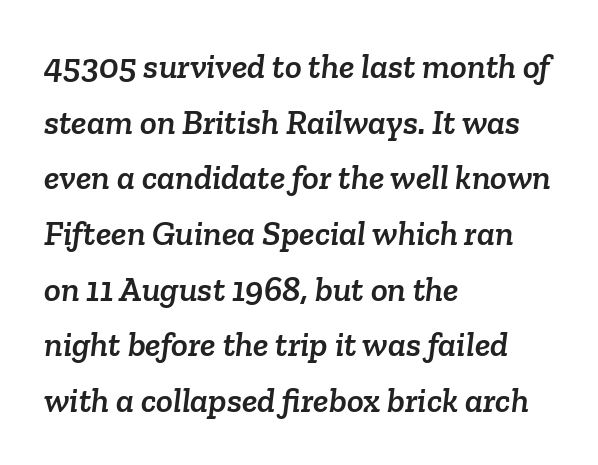
{"serif": "yes", "width": "normal", "stroke_contrast": "low", "x_height": "medium", "monospaced": "no", "underline": "no", "align": "left", "line_spacing": "normal", "line_spacing_ratio": 1.59, "letter_spacing": "normal", "letter_spacing_em": 0.0, "glyph_px": 35}
